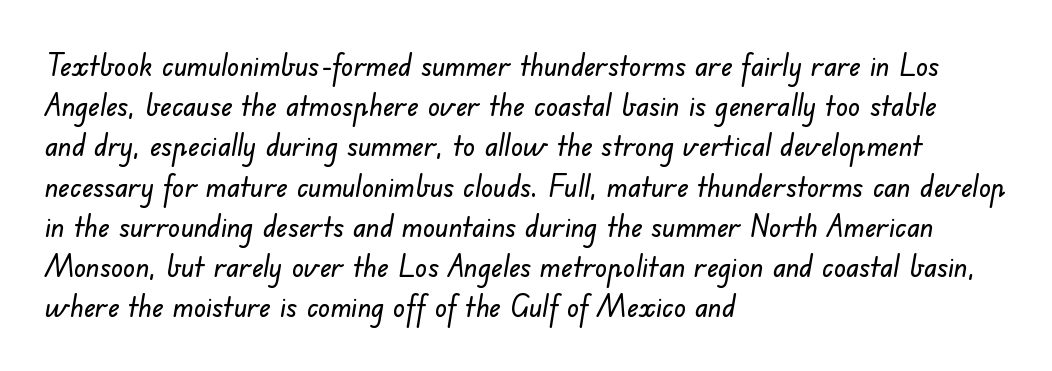
Compared with typical body copy, the letter spacing here is the same. Look at the bottom of the vertical strokes: they stop flat, with no serifs. Compared with a centered layout, this one pins lines to the left instead. Looks like regular typesetting: each glyph gets only the width it needs.
